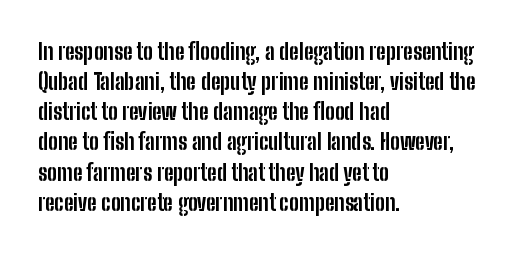
Q: Is the text bold? A: Yes.
Q: Is the text italic (slanted)? A: No, it is upright.
Q: Is the text underlined? A: No.
Q: How is the paragraph aligned? A: Left-aligned.
Q: Is the spacing between letters normal or unusually wide? A: Normal.
Q: Is the spacing between lines tight, normal or loose? A: Normal.
